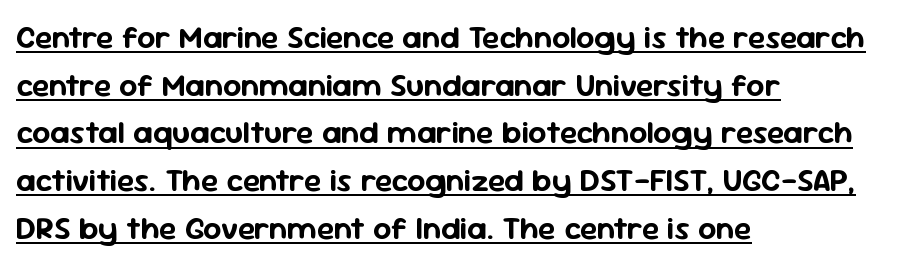
Q: Is the text italic (slanted)? A: No, it is upright.
Q: Is the typeface a serif or a sans-serif typeface? A: Sans-serif.
Q: Is the text underlined? A: Yes.
Q: How is the paragraph aligned? A: Left-aligned.
Q: Is the spacing between letters normal or unusually wide? A: Normal.
Q: Is the spacing between lines tight, normal or loose? A: Normal.
Q: Width (condensed, normal, or wide)? A: Normal.
Q: Stroke contrast? A: Low.
Q: x-height? A: Medium.
Q: Monospaced? A: No.
